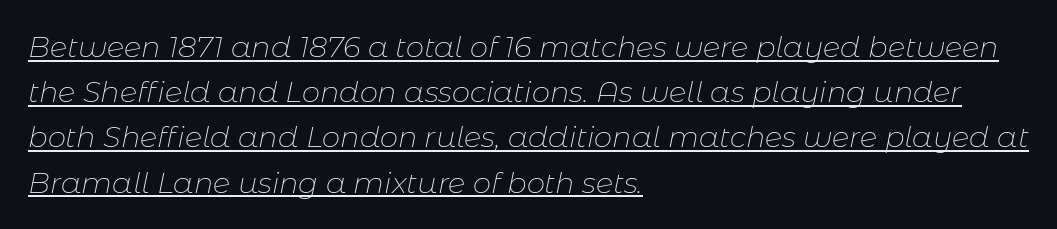
{"italic": "yes", "lean": "right", "slant_degrees": 11, "bold": "no", "weight": "thin", "width": "normal", "stroke_contrast": "low", "x_height": "medium", "monospaced": "no", "underline": "yes", "align": "left", "line_spacing": "normal", "line_spacing_ratio": 1.56, "letter_spacing": "normal", "letter_spacing_em": 0.0, "glyph_px": 29}
